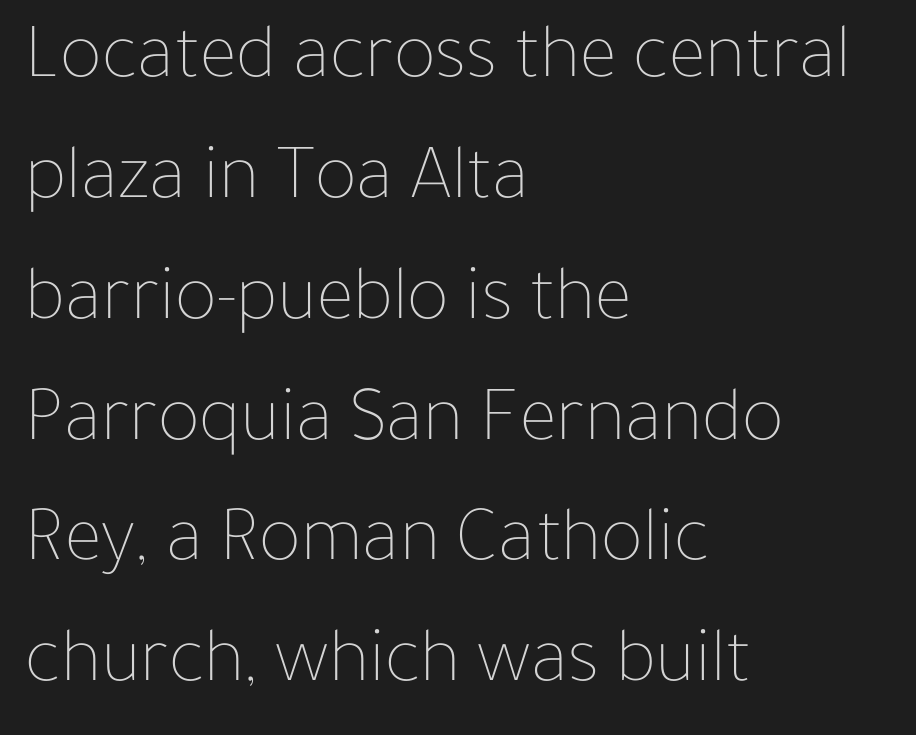
The image shows 79 px thin type, upright; set left-aligned, normal line spacing (1.53x), normal letter spacing, not underlined; low stroke contrast and a medium x-height.
